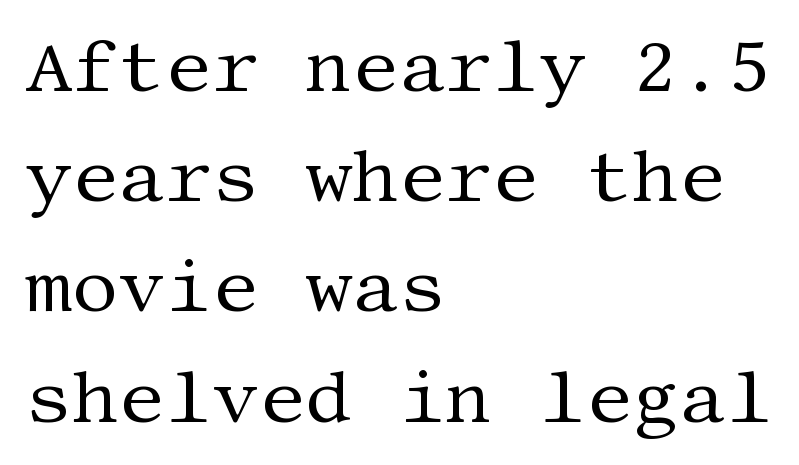
The font's upright variant was chosen for this text. Normally led — the rows are evenly, conventionally spaced. Serif or sans? Serif — the stroke terminals have little feet. This rendering uses left alignment, leaving the right contour irregular. Decoration check: the copy has no underline.
